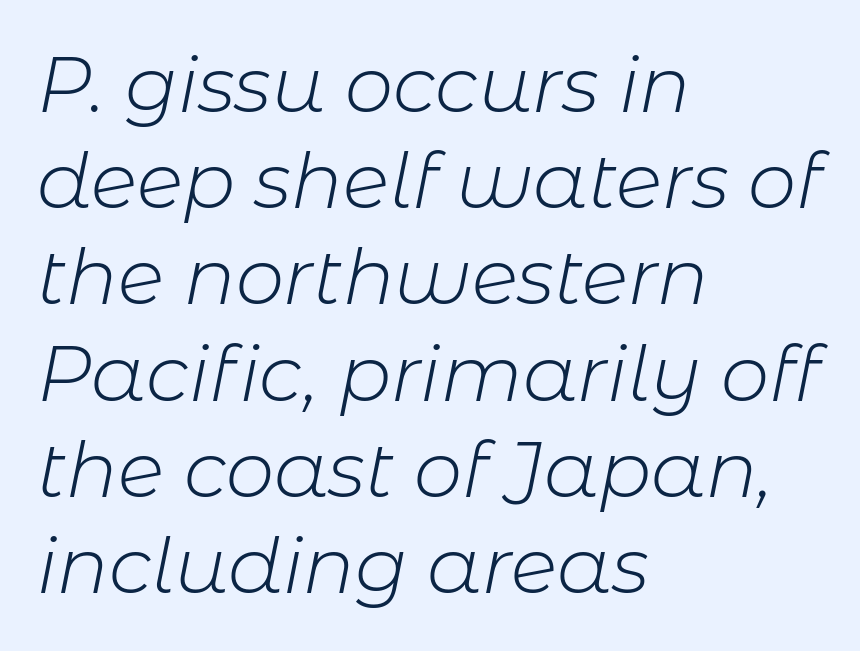
Every character sits at an angle, as italics do. Notice how descenders clear the ascenders below comfortably — that's standard leading. Beneath every word, the page is bare. Notice how the passage keeps a crisp vertical edge on the left only. Honestly, the letter spacing is just normal — you wouldn't notice it. These lines are rendered in a variable-pitch font.
